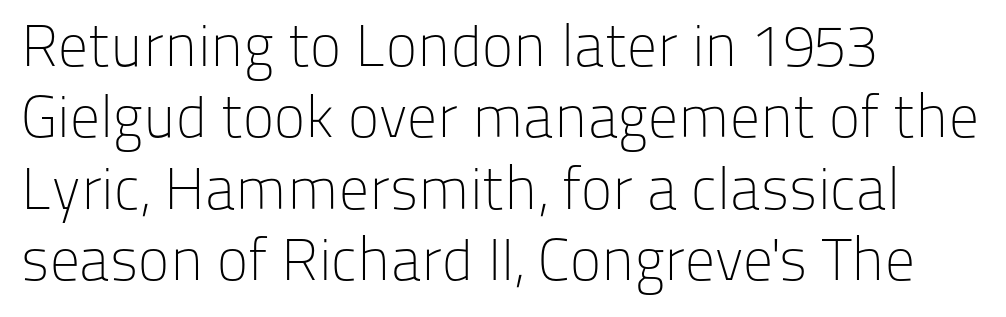
Letters rest on an invisible, unmarked baseline. The passage shown has conventional tracking throughout. Proportional: the letters do not fall into vertical columns. The letters stand straight up with perfectly vertical stems.
